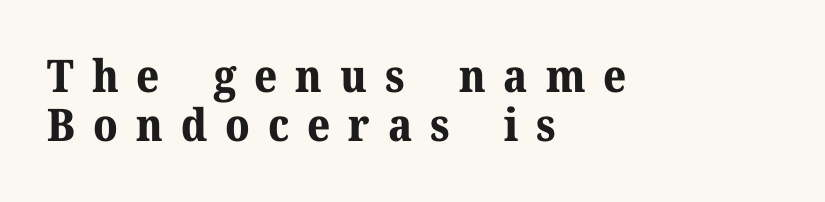
Q: Is the text bold? A: Yes.
Q: Is the text italic (slanted)? A: No, it is upright.
Q: Is the typeface a serif or a sans-serif typeface? A: Serif.
Q: Is the text underlined? A: No.
Q: How is the paragraph aligned? A: Left-aligned.
Q: Is the spacing between letters normal or unusually wide? A: Unusually wide.
Q: Is the spacing between lines tight, normal or loose? A: Tight.
Q: Width (condensed, normal, or wide)? A: Normal.
Q: Stroke contrast? A: Medium.
Q: x-height? A: Medium.
Q: Monospaced? A: No.
